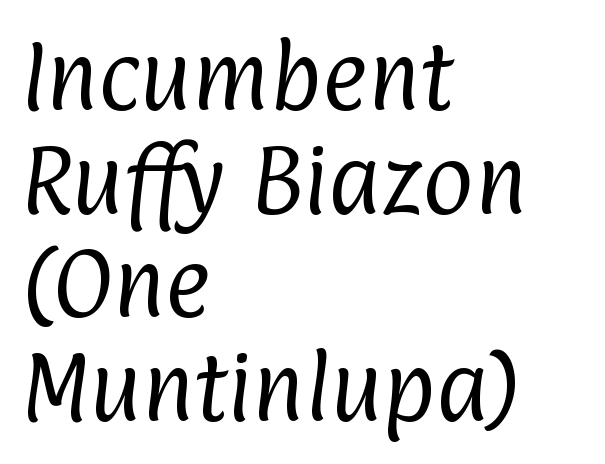
The image shows 78 px regular-weight, condensed sans-serif type; set left-aligned, normal line spacing (1.33x), normal letter spacing, not underlined; low stroke contrast and a medium x-height.
